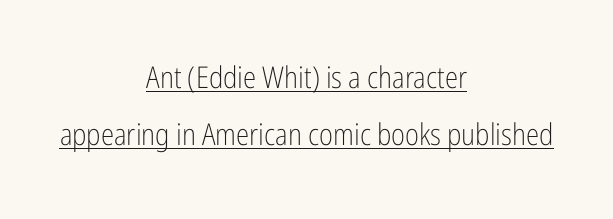
The image shows 30 px light, condensed sans-serif type, upright; set centered, loose line spacing (1.9x), normal letter spacing, underlined; low stroke contrast and a medium x-height.
